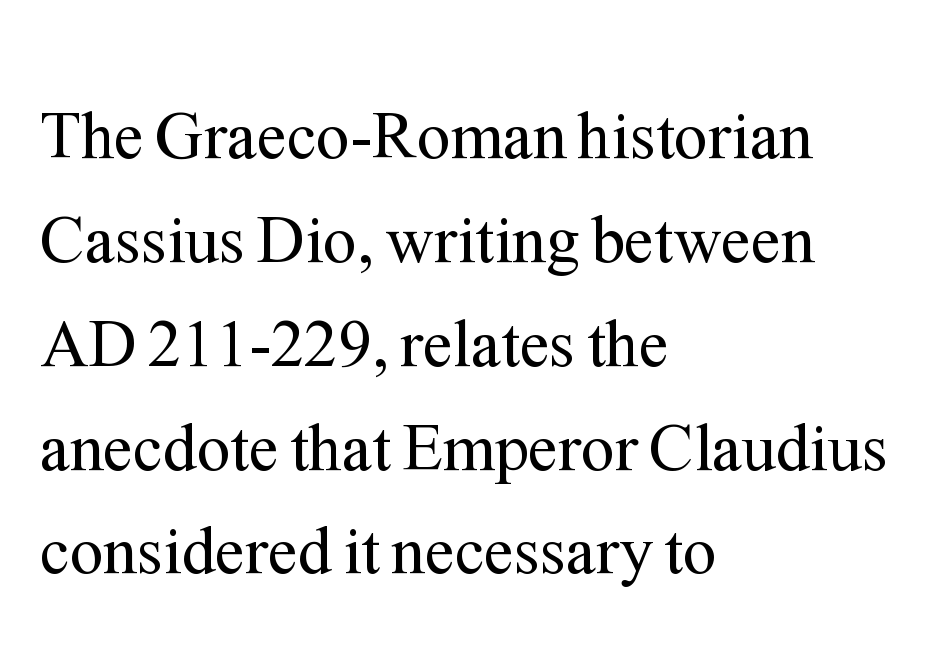
{"serif": "yes", "italic": "no", "bold": "no", "weight": "regular", "width": "normal", "stroke_contrast": "medium", "x_height": "medium", "monospaced": "no", "underline": "no", "align": "left", "line_spacing": "normal", "line_spacing_ratio": 1.55, "letter_spacing": "normal", "letter_spacing_em": 0.0, "glyph_px": 67}
